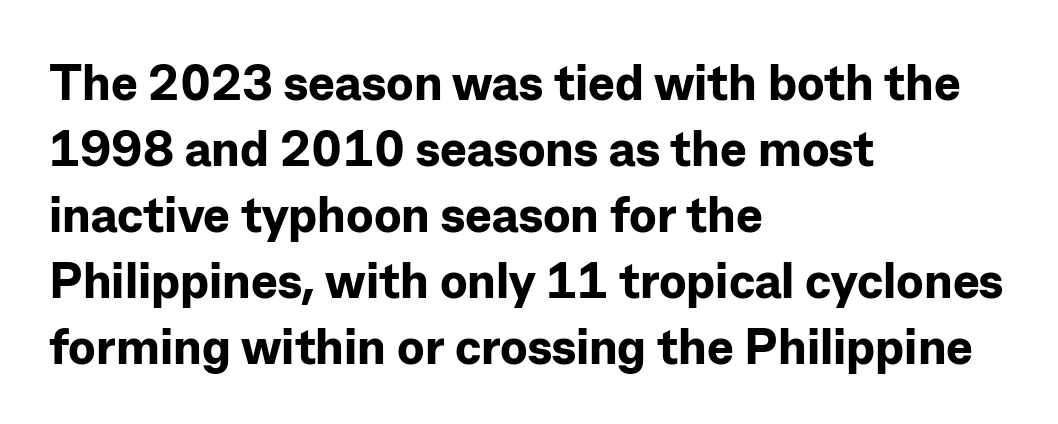
Q: Is the text bold? A: Yes.
Q: Is the text italic (slanted)? A: No, it is upright.
Q: Is the typeface a serif or a sans-serif typeface? A: Sans-serif.
Q: Is the text underlined? A: No.
Q: How is the paragraph aligned? A: Left-aligned.
Q: Is the spacing between letters normal or unusually wide? A: Normal.
Q: Is the spacing between lines tight, normal or loose? A: Normal.
Q: Width (condensed, normal, or wide)? A: Normal.
Q: Stroke contrast? A: Low.
Q: x-height? A: Medium.
Q: Monospaced? A: No.
